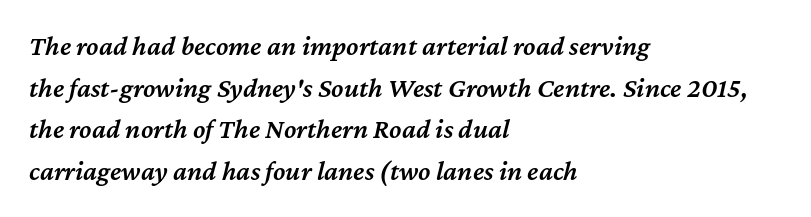
The image shows 28 px semibold type, italic (leaning right); set left-aligned, normal line spacing (1.49x), normal letter spacing, not underlined; medium stroke contrast and a medium x-height.
